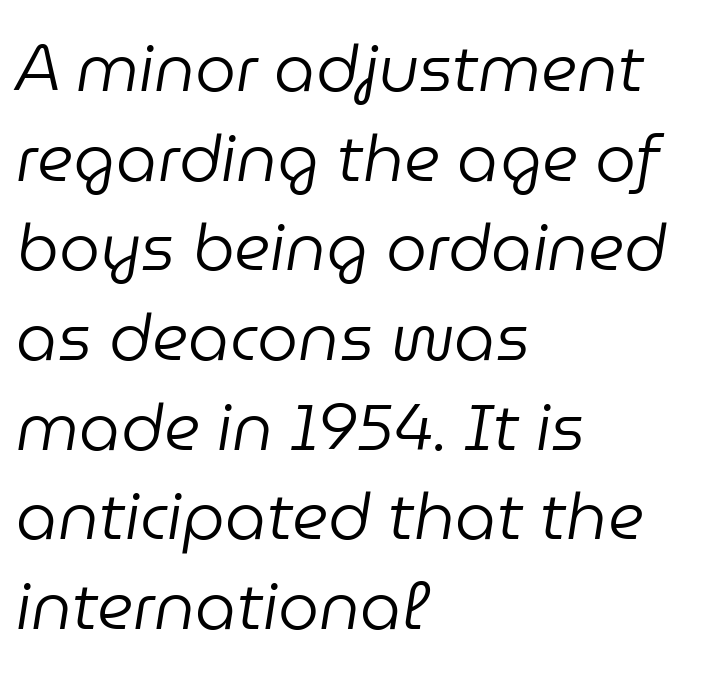
{"italic": "yes", "lean": "right", "slant_degrees": 9, "bold": "no", "weight": "regular", "width": "normal", "stroke_contrast": "low", "x_height": "medium", "monospaced": "no", "underline": "no", "align": "left", "line_spacing": "normal", "line_spacing_ratio": 1.38, "letter_spacing": "normal", "letter_spacing_em": 0.0, "glyph_px": 65}
